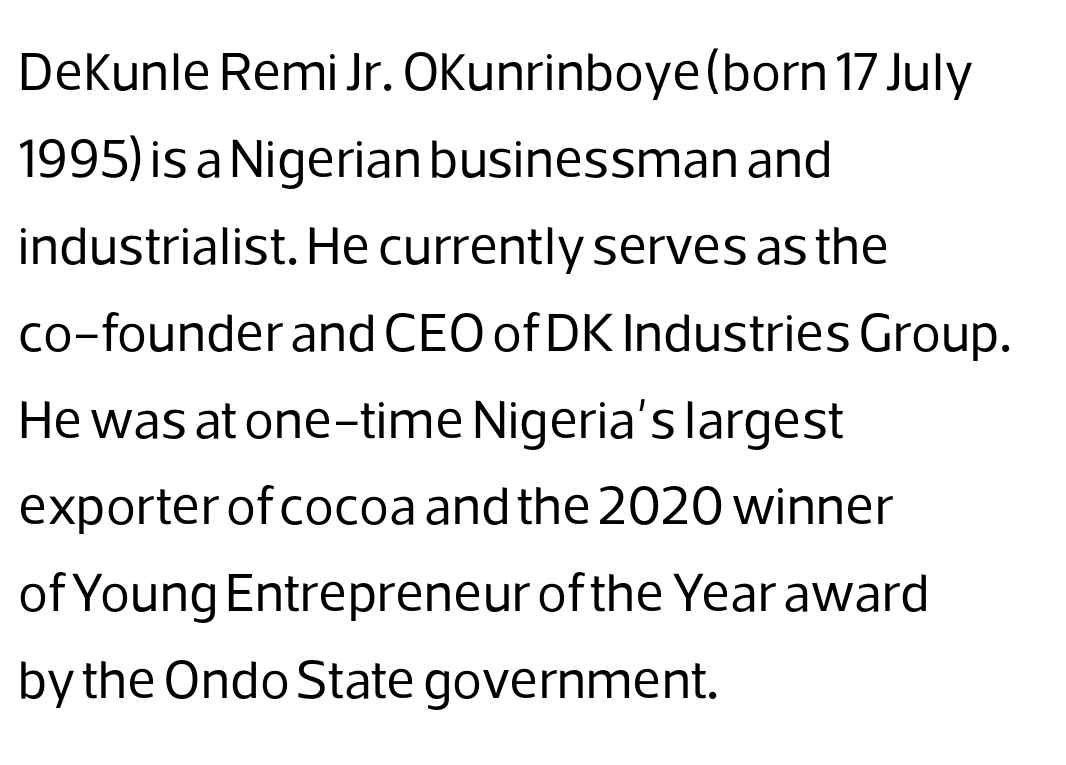
Q: Is the text bold? A: No.
Q: Is the text italic (slanted)? A: No, it is upright.
Q: Is the typeface a serif or a sans-serif typeface? A: Sans-serif.
Q: Is the text underlined? A: No.
Q: How is the paragraph aligned? A: Left-aligned.
Q: Is the spacing between letters normal or unusually wide? A: Normal.
Q: Is the spacing between lines tight, normal or loose? A: Normal.
Q: Width (condensed, normal, or wide)? A: Normal.
Q: Stroke contrast? A: Low.
Q: x-height? A: Medium.
Q: Monospaced? A: No.
